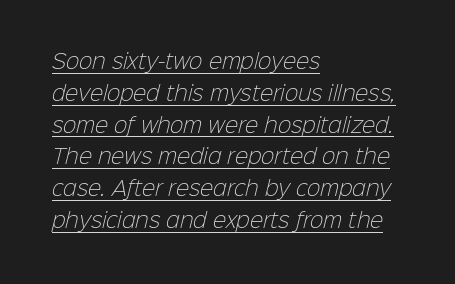
The image shows 20 px text type; set left-aligned, normal line spacing (1.59x), normal letter spacing, underlined.
